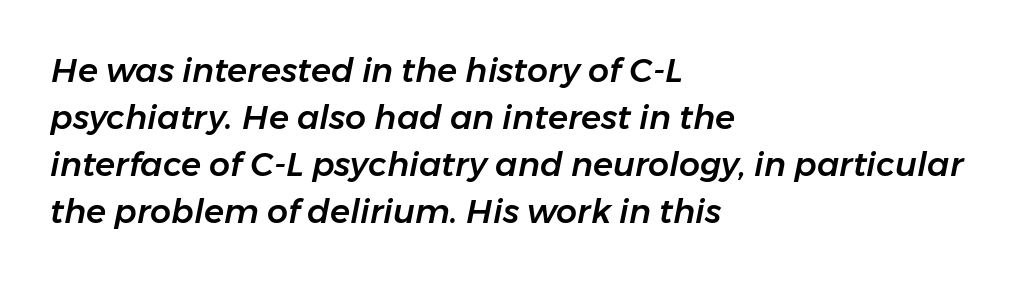
Does extra space separate the letters? No, they use regular spacing. One glance says typical: line gaps are just what's usual. Spacing verdict: proportional, widths tailored to each character. Emphasis-style slanted type is in use.
